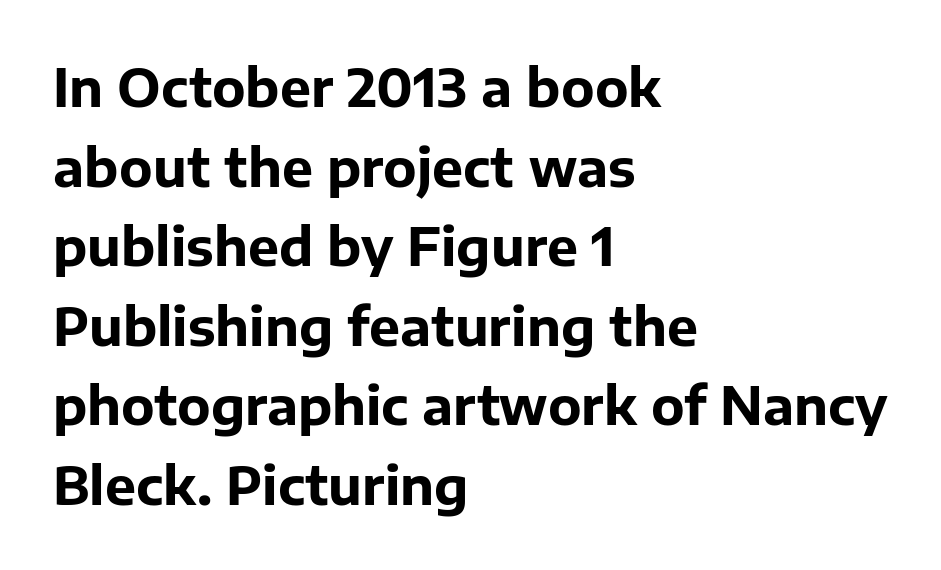
{"serif": "no", "italic": "no", "bold": "yes", "weight": "bold", "width": "normal", "stroke_contrast": "low", "x_height": "medium", "monospaced": "no", "underline": "no", "align": "left", "line_spacing": "normal", "line_spacing_ratio": 1.53, "letter_spacing": "normal", "letter_spacing_em": 0.0, "glyph_px": 52}
